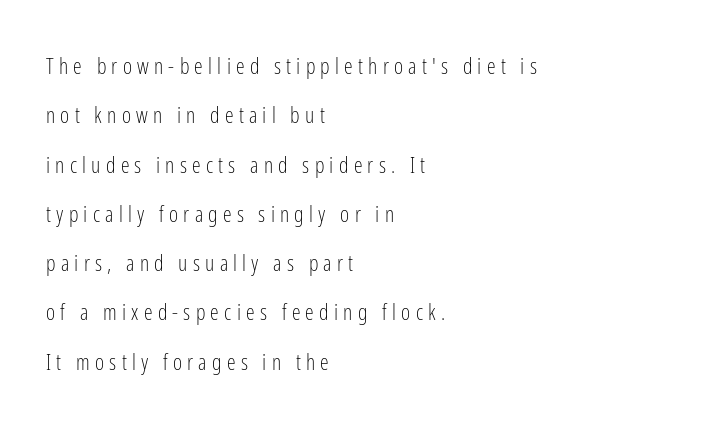
Q: Is the text bold? A: No.
Q: Is the text italic (slanted)? A: No, it is upright.
Q: Is the text underlined? A: No.
Q: How is the paragraph aligned? A: Left-aligned.
Q: Is the spacing between letters normal or unusually wide? A: Unusually wide.
Q: Is the spacing between lines tight, normal or loose? A: Loose.
